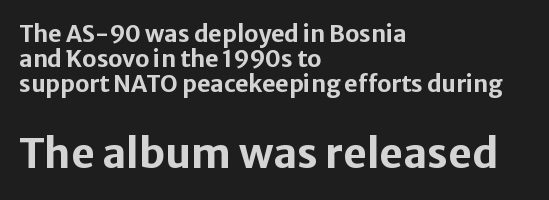
The image shows 41 px bold sans-serif type, upright; set left-aligned, tight line spacing (1.09x), normal letter spacing, not underlined; the second (bottom) block is 1.78x larger; low stroke contrast and a medium x-height.
